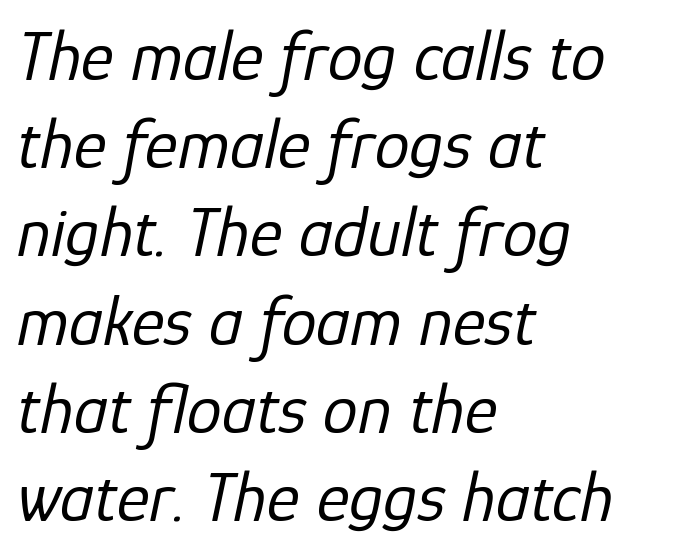
The image shows 70 px regular-weight type, italic (leaning right); set left-aligned, normal line spacing (1.26x), normal letter spacing, not underlined; low stroke contrast and a medium x-height.
